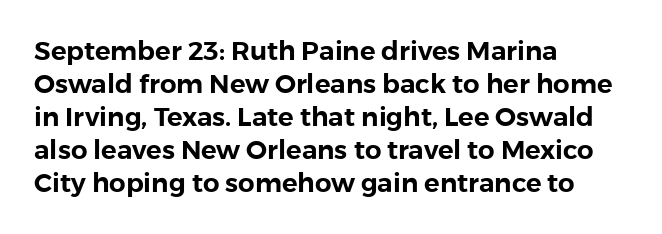
The foot of each line stays bare and open. Leading matches the norm, producing a regular column. The paragraph shown leans on its left margin. The gaps between neighbouring characters are ordinary and unremarkable. Italic? Not at all — the glyphs are vertical.
